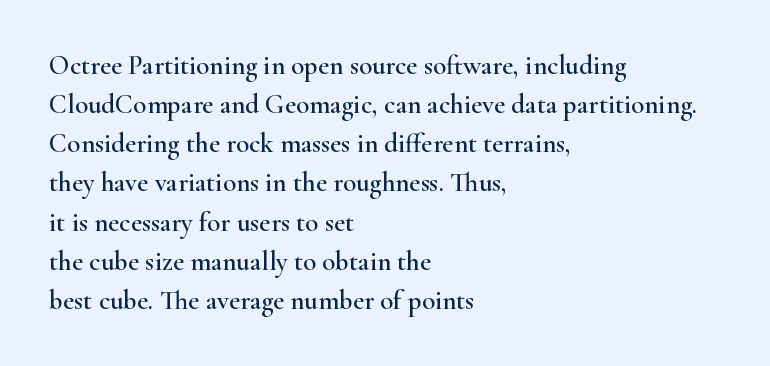
Evenly set lines give the paragraph a standard silhouette. What stands out about the letter spacing? Nothing — it is the standard amount. Glance below the letters and you will spot only blank space. The compositor pushed each line to the left boundary. The axis of the letterforms is exactly vertical.
